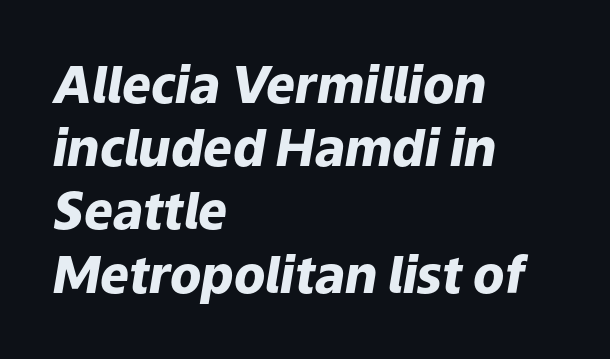
The image shows 51 px heavy type, italic (leaning right); set left-aligned, line spacing 1.24x, normal letter spacing, not underlined; low stroke contrast and a medium x-height.
